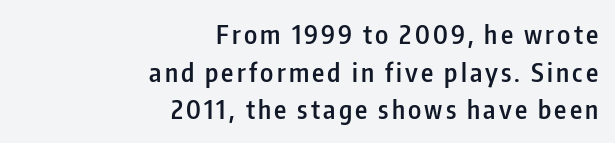
The image shows 26 px text type, upright; set right-aligned, normal line spacing (1.45x), not underlined.
